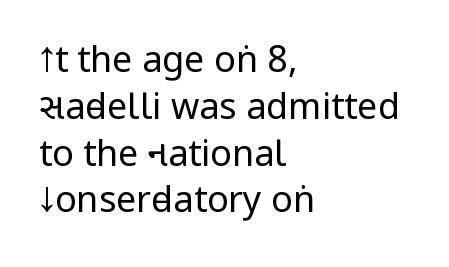
The image shows 36 px regular-weight, condensed sans-serif type, upright; set left-aligned, normal line spacing (1.3x), normal letter spacing, not underlined; low stroke contrast and a large x-height.
